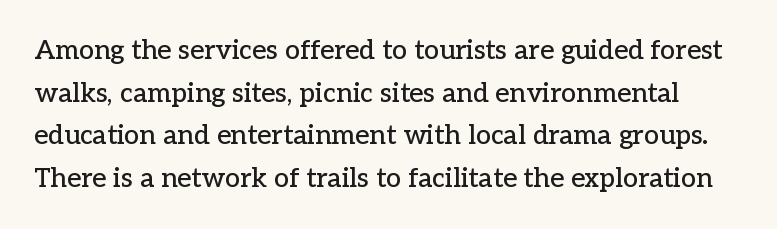
{"italic": "no", "underline": "no", "line_spacing": "normal", "line_spacing_ratio": 1.58, "letter_spacing": "normal", "letter_spacing_em": 0.0, "glyph_px": 27}
